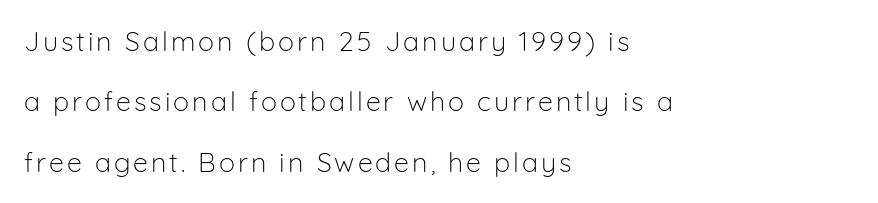
The font's upright variant was chosen for this text. Think standard paragraph weight, or any step lighter than that. The gap between lines stays unmarked. Leftover space on each line is placed entirely after the last word. A great deal of white space separates one row of letters from the next.
